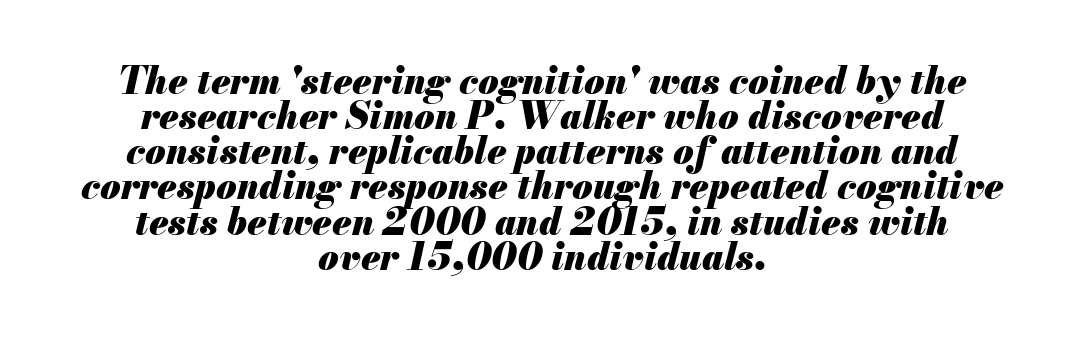
Would a proofreader flag this as italicized? Yes. Rule under the text: the space is simply empty. The face used here is proportionally spaced, like ordinary book or web type. The face used here has the dense, thick strokes of a bold. Very little white space separates one row of letters from the next.
